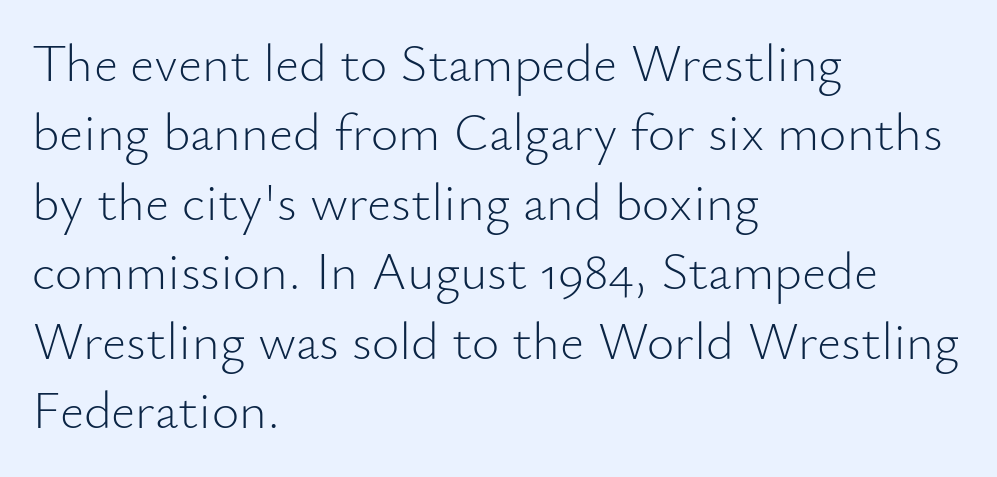
The image shows 53 px light sans-serif type, upright; set left-aligned, normal line spacing (1.31x), normal letter spacing, not underlined; low stroke contrast and a small x-height.
